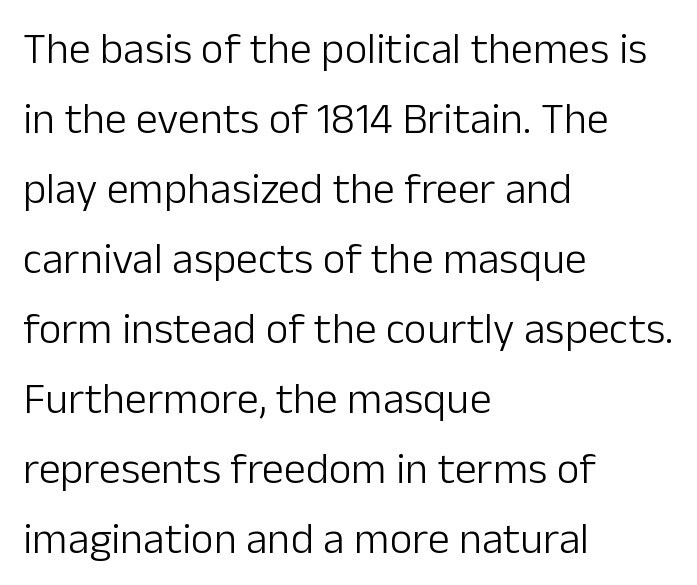
Is the letter spacing exaggerated? No — it looks like the ordinary default. The paragraph shown leans on its left margin. No italicization has been applied; the sample stays upright. The area under the type is left untouched. Serif or sans? Sans — the stroke terminals are bare. You could not count columns in this text — the font is proportionally spaced.
